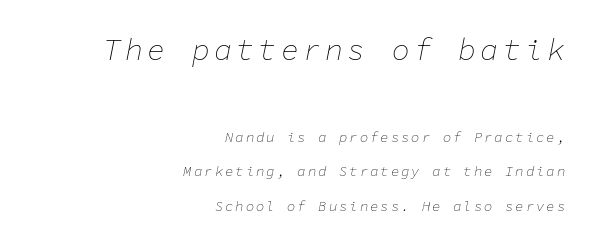
{"italic": "yes", "lean": "right", "slant_degrees": 11, "bold": "no", "weight": "thin", "width": "normal", "stroke_contrast": "low", "x_height": "medium", "monospaced": "yes", "underline": "no", "align": "right", "line_spacing": "loose", "line_spacing_ratio": 2.46, "larger_block": "first", "size_ratio": 2.14, "glyph_px": 30}
